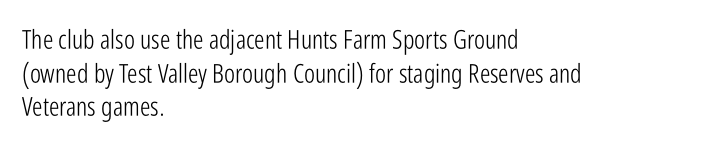
Interline gaps are of average width in this sample. In terms of posture, this sample is upright. Teacher's note: observe the even left margin — that is flush-left alignment. The cut favours lightness, reaching ordinary text weight at its darkest.
